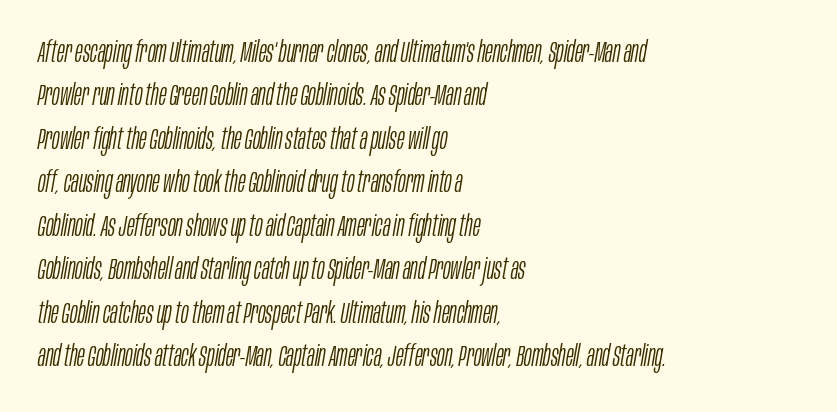
Q: Is the text bold? A: No.
Q: Is the text italic (slanted)? A: Yes, it leans right by about 10 degrees.
Q: Is the text underlined? A: No.
Q: How is the paragraph aligned? A: Left-aligned.
Q: Is the spacing between letters normal or unusually wide? A: Normal.
Q: Is the spacing between lines tight, normal or loose? A: Normal.
Q: Width (condensed, normal, or wide)? A: Condensed.
Q: Stroke contrast? A: Low.
Q: x-height? A: Large.
Q: Monospaced? A: No.
